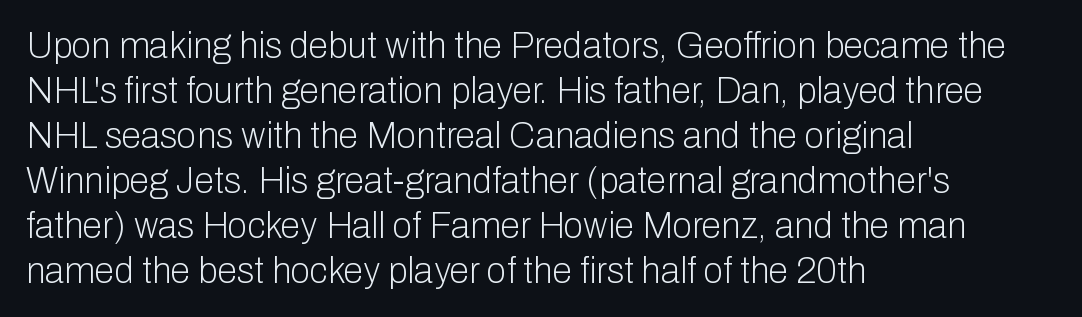
The image shows 36 px light sans-serif type, upright; set left-aligned, normal line spacing (1.25x), normal letter spacing, not underlined; low stroke contrast and a medium x-height.
